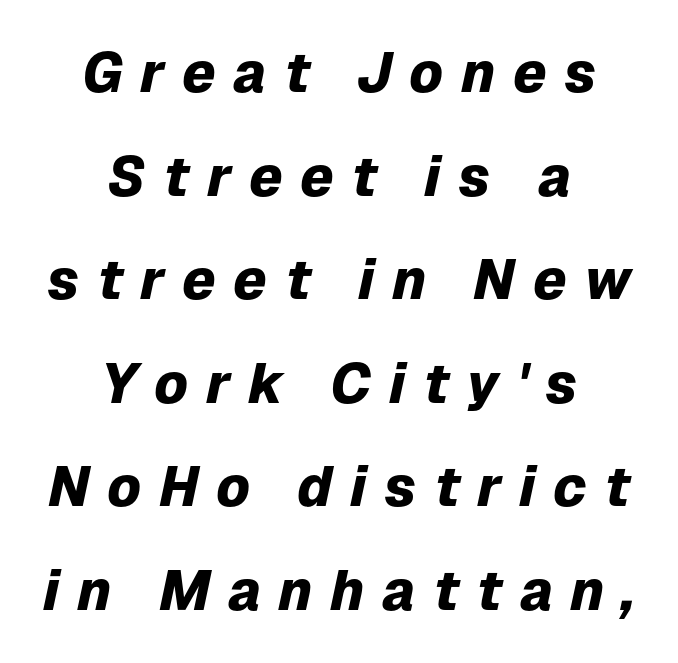
Q: Is the text bold? A: Yes.
Q: Is the text italic (slanted)? A: Yes, it leans right by about 12 degrees.
Q: Is the text underlined? A: No.
Q: How is the paragraph aligned? A: Centered.
Q: Is the spacing between letters normal or unusually wide? A: Unusually wide.
Q: Width (condensed, normal, or wide)? A: Normal.
Q: Stroke contrast? A: Low.
Q: x-height? A: Medium.
Q: Monospaced? A: No.
